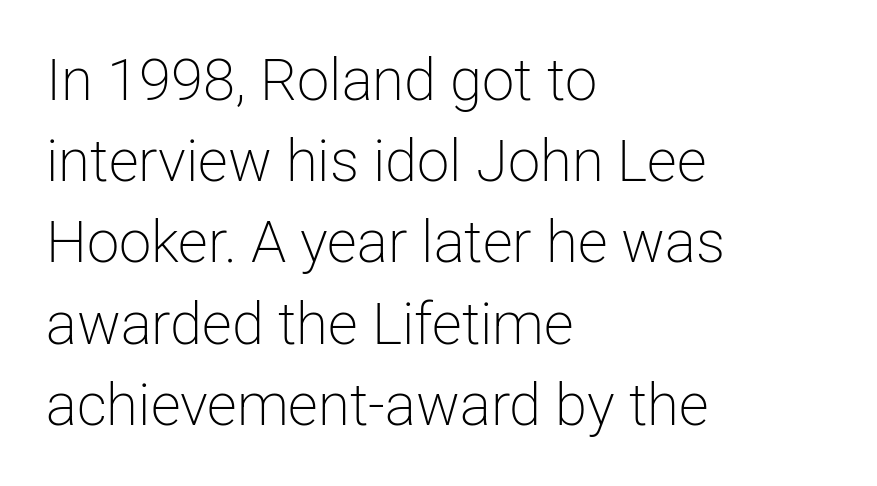
The image shows 58 px light sans-serif type, upright; set left-aligned, normal line spacing (1.4x), normal letter spacing, not underlined; low stroke contrast and a medium x-height.
